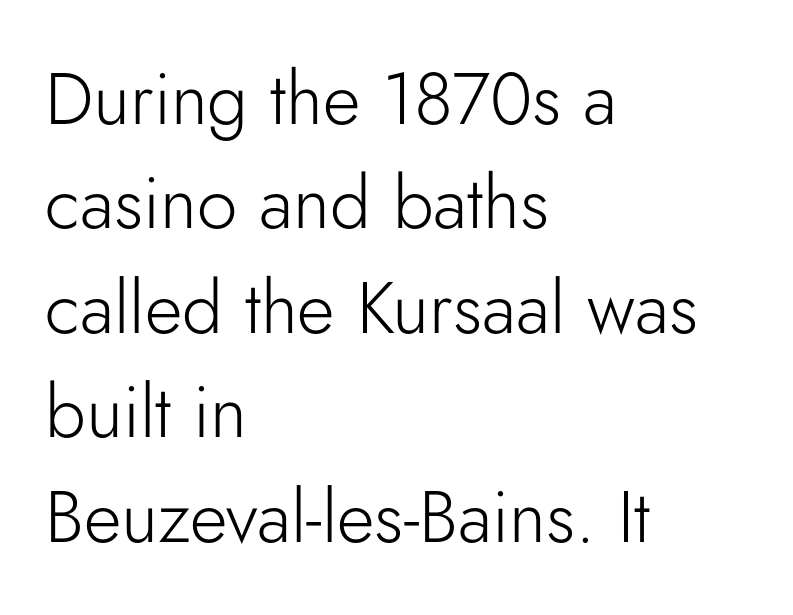
{"serif": "no", "italic": "no", "bold": "no", "weight": "light", "width": "normal", "stroke_contrast": "low", "x_height": "small", "monospaced": "no", "underline": "no", "align": "left", "line_spacing": "normal", "line_spacing_ratio": 1.43, "letter_spacing": "normal", "letter_spacing_em": 0.0, "glyph_px": 73}
